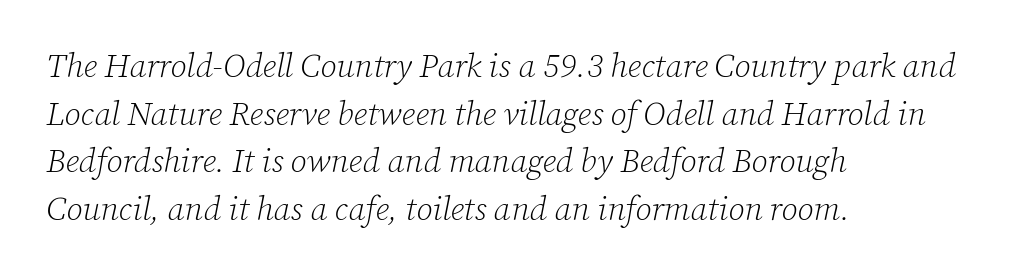
Q: Is the text bold? A: No.
Q: Is the text italic (slanted)? A: Yes, it leans right by about 12 degrees.
Q: Is the typeface a serif or a sans-serif typeface? A: Serif.
Q: Is the text underlined? A: No.
Q: How is the paragraph aligned? A: Left-aligned.
Q: Is the spacing between letters normal or unusually wide? A: Normal.
Q: Is the spacing between lines tight, normal or loose? A: Normal.
Q: Width (condensed, normal, or wide)? A: Normal.
Q: Stroke contrast? A: Low.
Q: x-height? A: Medium.
Q: Monospaced? A: No.
